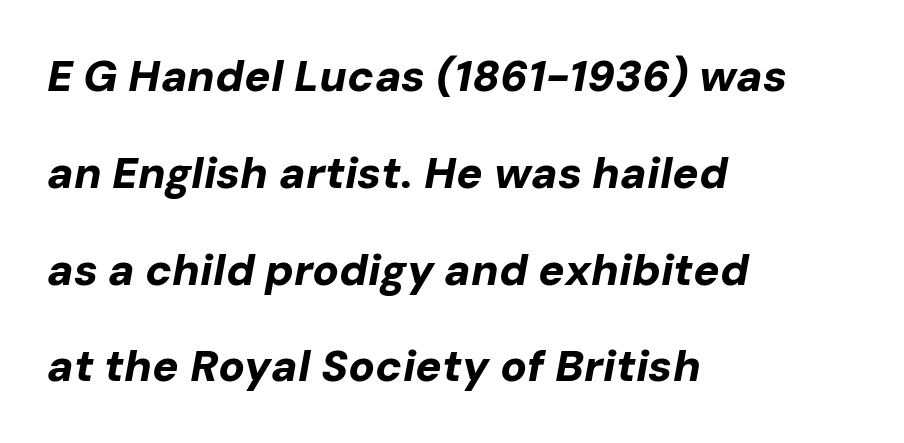
The image shows 44 px bold type, italic (leaning right); set left-aligned, loose line spacing (2.2x), normal letter spacing, not underlined; low stroke contrast and a medium x-height.
